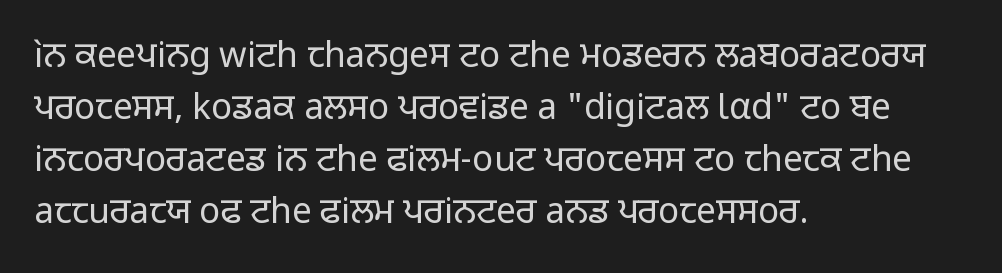
Q: Is the text bold? A: No.
Q: Is the text italic (slanted)? A: No, it is upright.
Q: Is the typeface a serif or a sans-serif typeface? A: Sans-serif.
Q: Is the text underlined? A: No.
Q: How is the paragraph aligned? A: Left-aligned.
Q: Is the spacing between letters normal or unusually wide? A: Normal.
Q: Is the spacing between lines tight, normal or loose? A: Normal.
Q: Width (condensed, normal, or wide)? A: Normal.
Q: Stroke contrast? A: Low.
Q: x-height? A: Medium.
Q: Monospaced? A: No.
